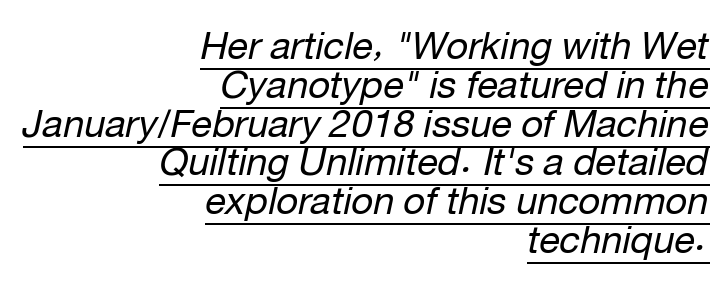
The image shows 38 px regular-weight type, italic (leaning right); set right-aligned, tight line spacing (1.02x), normal letter spacing, underlined; low stroke contrast and a medium x-height.
